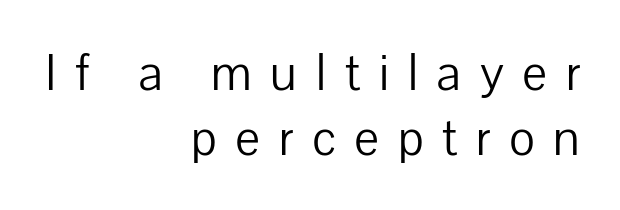
The compositor pushed each line to the right boundary. You can tell it's not italic because the verticals are truly vertical. This sample keeps an unexceptional amount of space between lines. What stands out about the letter spacing? Its width — letters are far apart. Think of a printed novel: that variable character pitch is what you see here.
